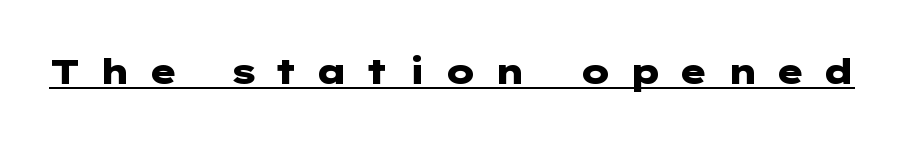
The image shows 35 px heavy, wide sans-serif type, upright; set unusually wide letter spacing (+0.5 em), underlined; low stroke contrast and a medium x-height.
